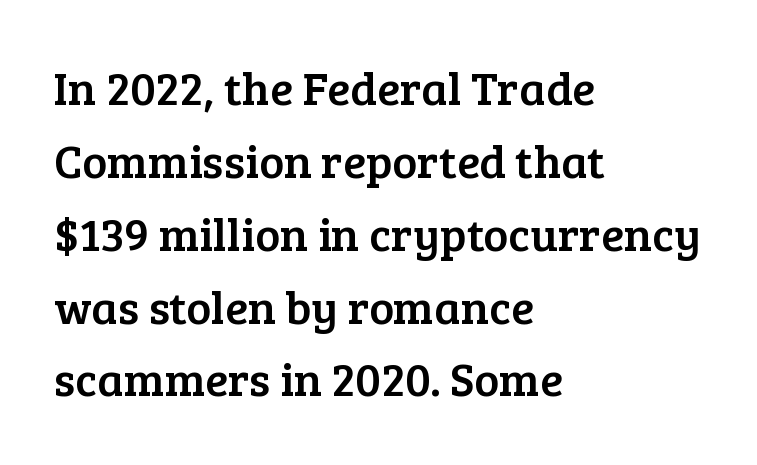
The image shows 47 px serif type, upright; set left-aligned, normal line spacing (1.55x), normal letter spacing, not underlined; low stroke contrast and a medium x-height.
